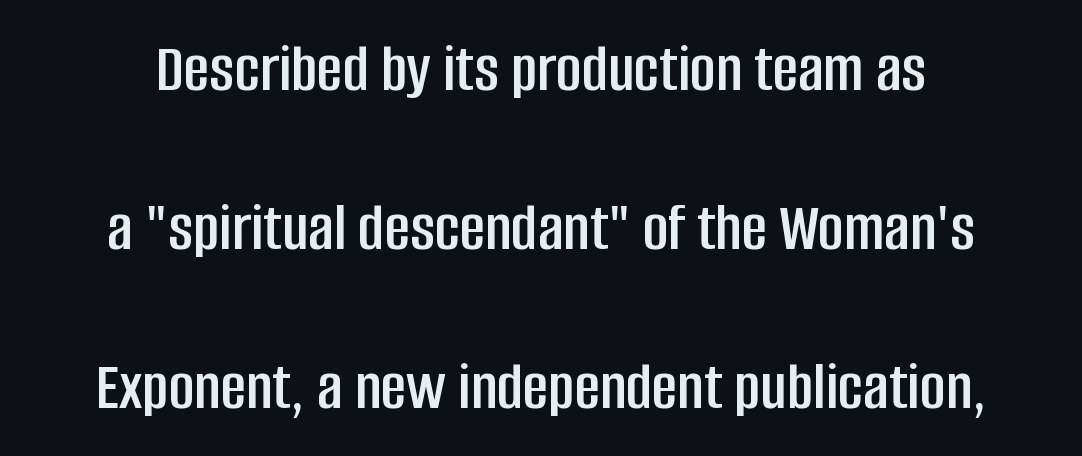
Q: Is the text italic (slanted)? A: No, it is upright.
Q: Is the typeface a serif or a sans-serif typeface? A: Sans-serif.
Q: Is the text underlined? A: No.
Q: How is the paragraph aligned? A: Centered.
Q: Is the spacing between letters normal or unusually wide? A: Normal.
Q: Is the spacing between lines tight, normal or loose? A: Loose.
Q: Width (condensed, normal, or wide)? A: Condensed.
Q: Stroke contrast? A: Low.
Q: x-height? A: Large.
Q: Monospaced? A: No.
